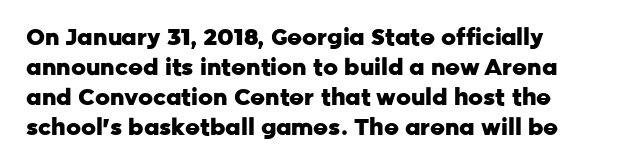
The image shows 23 px bold type, upright; set normal line spacing (1.31x), normal letter spacing, not underlined.
